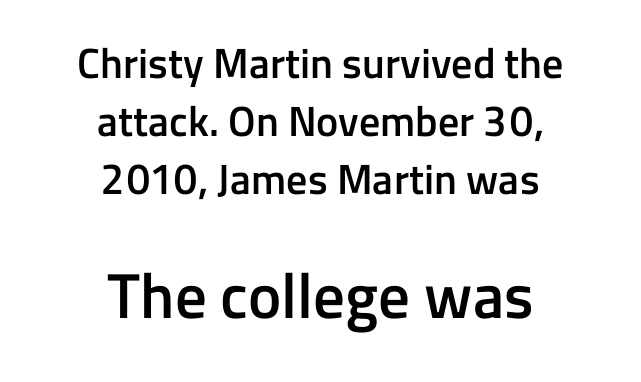
This sample keeps an unexceptional amount of space between lines. Proportional: the letters do not fall into vertical columns. The more generous point size was reserved for the lower chunk. Posture: upright roman. Every letter is mildly thick-stroked: semibold rather than bold. Are there feet on the stems? There aren't — it's a sans.
